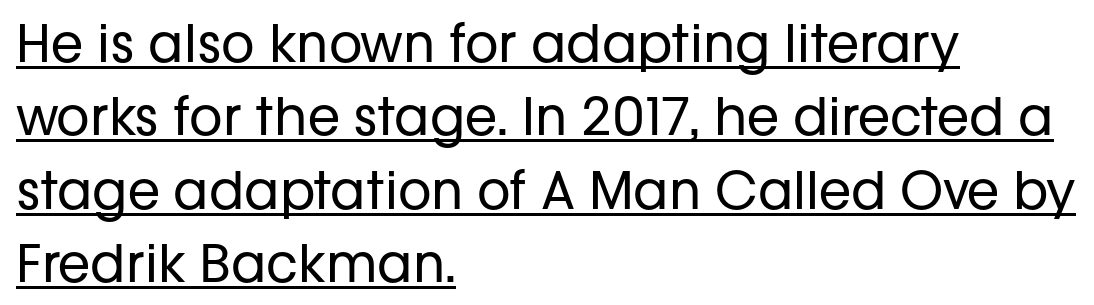
Think standard paragraph weight, or any step lighter than that. Varying glyph widths throughout — classic text-font behaviour. Leading: standard. Students, observe the line beneath the letters — that is underlining. The compositor pushed each line to the left boundary.
